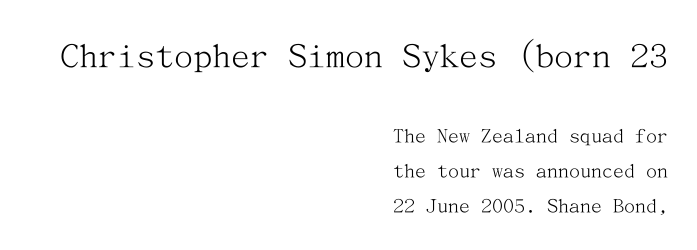
{"serif": "yes", "italic": "no", "bold": "no", "weight": "light", "width": "normal", "stroke_contrast": "medium", "x_height": "medium", "underline": "no", "align": "right", "line_spacing": "normal", "line_spacing_ratio": 1.59, "letter_spacing": "normal", "letter_spacing_em": 0.0, "larger_block": "first", "size_ratio": 1.73, "glyph_px": 38}
